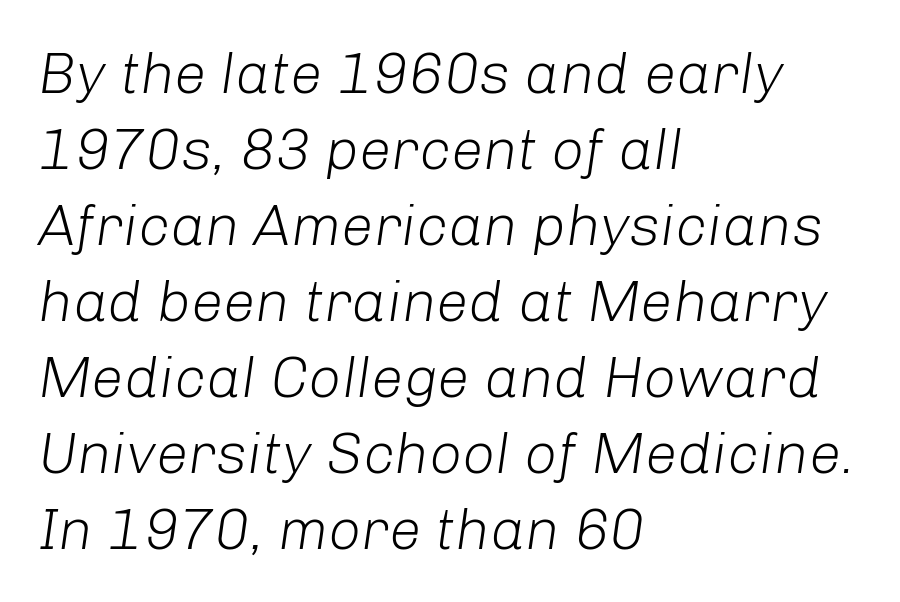
The image shows 58 px light type, italic (leaning right); set left-aligned, normal line spacing (1.31x), normal letter spacing, not underlined; low stroke contrast and a medium x-height.
